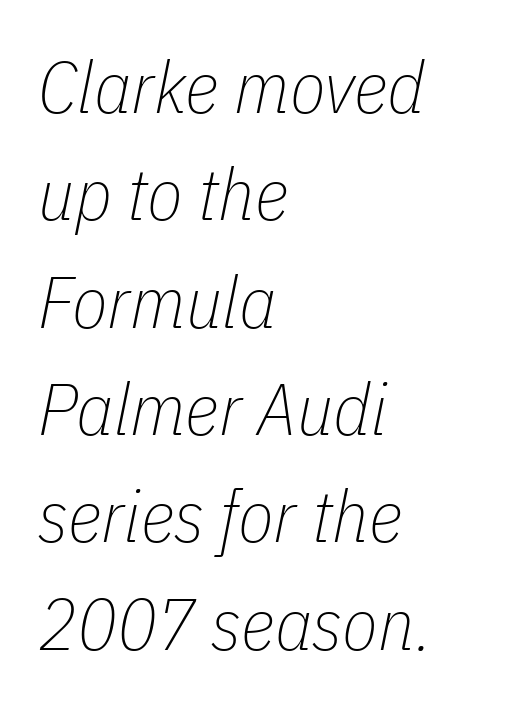
The vertical gap from one line to the next is medium. Letter spacing: default. Is this a fixed-width face? No — the glyphs have proportional, varying widths. Lines of text with bare space underneath. Tall strokes in this sample are angled rather than plumb.
